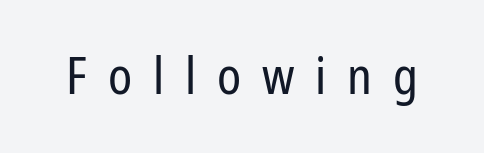
Varying glyph widths throughout — classic text-font behaviour. This is sans-serif lettering, the kind often seen on screens and signage. Type without underlining. The lettering holds an erect, upright posture throughout.
